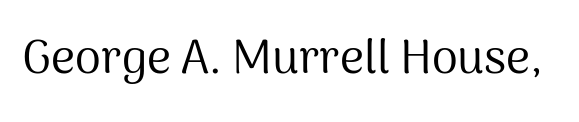
Q: Is the text bold? A: No.
Q: Is the text italic (slanted)? A: No, it is upright.
Q: Is the typeface a serif or a sans-serif typeface? A: Sans-serif.
Q: Is the text underlined? A: No.
Q: Is the spacing between letters normal or unusually wide? A: Normal.
Q: Width (condensed, normal, or wide)? A: Normal.
Q: Stroke contrast? A: Medium.
Q: x-height? A: Medium.
Q: Monospaced? A: No.
